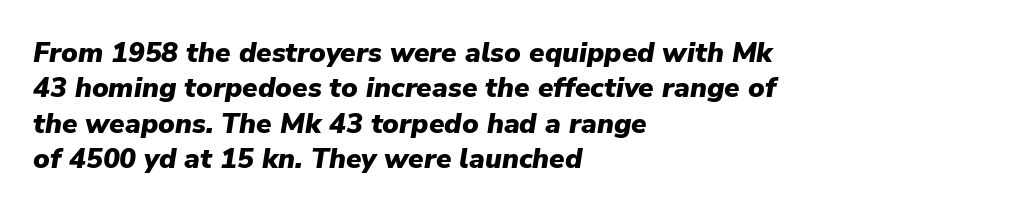
You can tell it's italic because the verticals aren't actually vertical. The space beneath each line is pristine and unruled. Students, this is bold: see how much ink each stroke carries. Each line starts at the same left margin while the right side varies.
